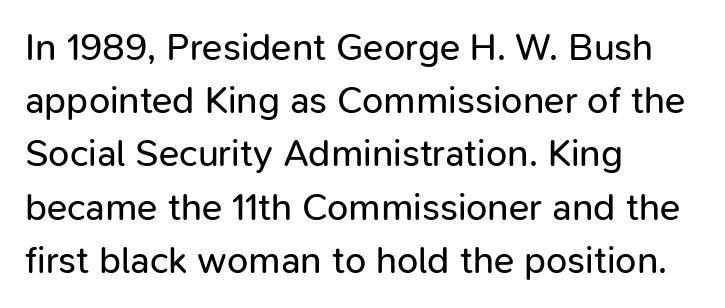
{"serif": "no", "italic": "no", "bold": "no", "weight": "regular", "width": "normal", "stroke_contrast": "low", "x_height": "medium", "monospaced": "no", "underline": "no", "align": "left", "line_spacing": "normal", "line_spacing_ratio": 1.4, "letter_spacing": "normal", "letter_spacing_em": 0.0, "glyph_px": 38}
